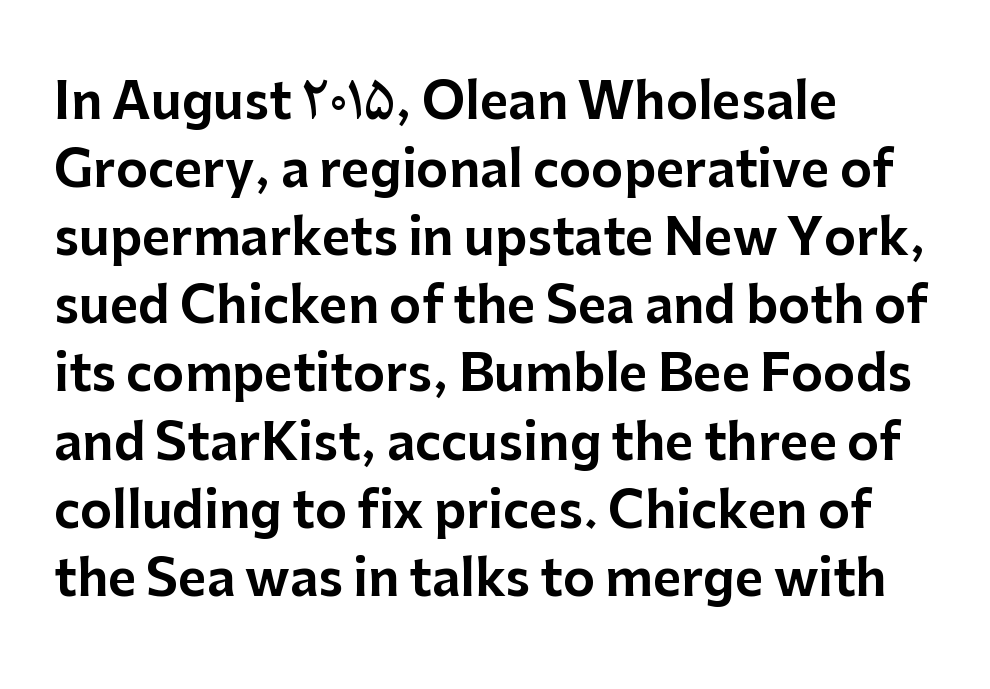
Which margin do the lines hug? The left one — the right edge is uneven. The face used here is proportionally spaced, like ordinary book or web type. You can tell from the bare stems that sans-serif type was used. Compared with typical body copy, the letter spacing here is the same.
